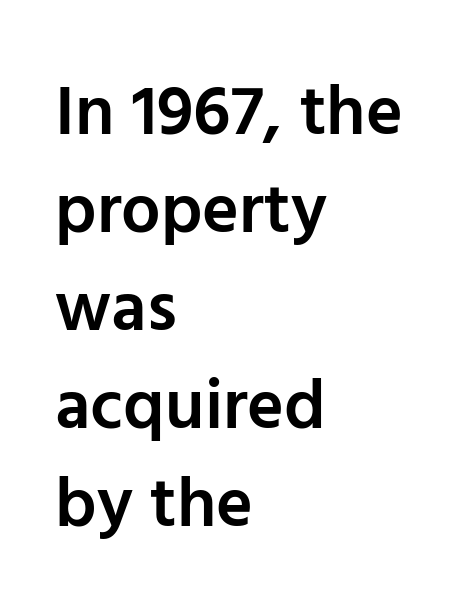
The image shows 70 px semibold sans-serif type, upright; set left-aligned, normal line spacing (1.4x), normal letter spacing, not underlined; low stroke contrast and a medium x-height.
